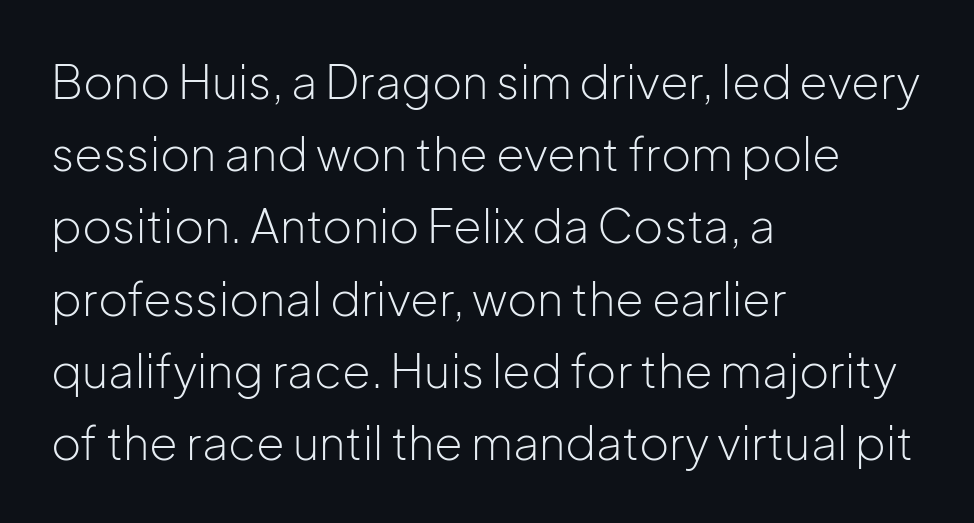
The image shows 46 px light sans-serif type, upright; set left-aligned, normal line spacing (1.57x), normal letter spacing, not underlined; low stroke contrast and a medium x-height.
